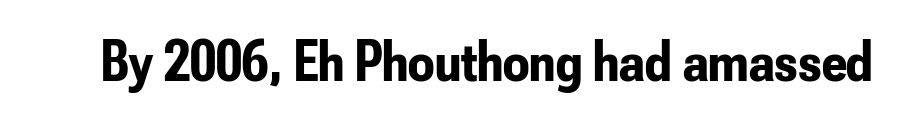
Q: Is the text bold? A: Yes.
Q: Is the text italic (slanted)? A: No, it is upright.
Q: Is the typeface a serif or a sans-serif typeface? A: Sans-serif.
Q: Is the text underlined? A: No.
Q: Is the spacing between letters normal or unusually wide? A: Normal.
Q: Width (condensed, normal, or wide)? A: Condensed.
Q: Stroke contrast? A: Low.
Q: x-height? A: Small.
Q: Monospaced? A: No.
